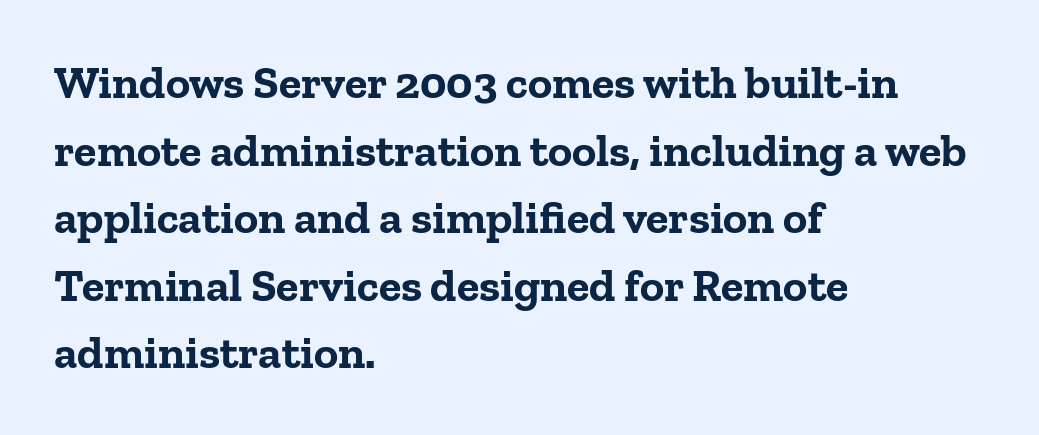
Unlike italic type, these characters show no tilt at all. Varying glyph widths throughout — classic text-font behaviour. A normal amount of white space separates one row of letters from the next. The letters are bold, with thick, heavy strokes. Nothing unusual about the tracking: characters are spaced as the font intends. Check the space under the baseline: it is left empty.
